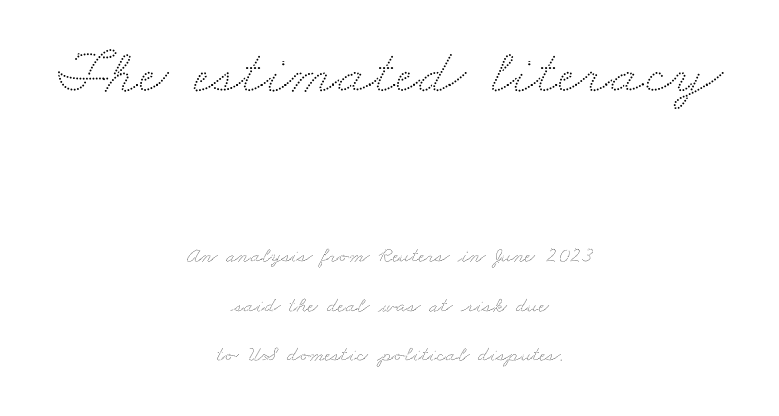
{"width": "wide", "stroke_contrast": "low", "x_height": "small", "monospaced": "no", "underline": "no", "align": "center", "line_spacing": "loose", "line_spacing_ratio": 2.26, "letter_spacing": "normal", "letter_spacing_em": 0.0, "larger_block": "first", "size_ratio": 2.95, "glyph_px": 65}
